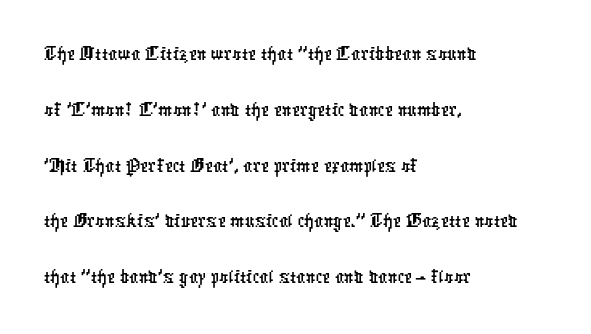
Q: Is the typeface a serif or a sans-serif typeface? A: Sans-serif.
Q: Is the text underlined? A: No.
Q: How is the paragraph aligned? A: Left-aligned.
Q: Is the spacing between letters normal or unusually wide? A: Normal.
Q: Width (condensed, normal, or wide)? A: Condensed.
Q: Stroke contrast? A: Low.
Q: x-height? A: Medium.
Q: Monospaced? A: No.
